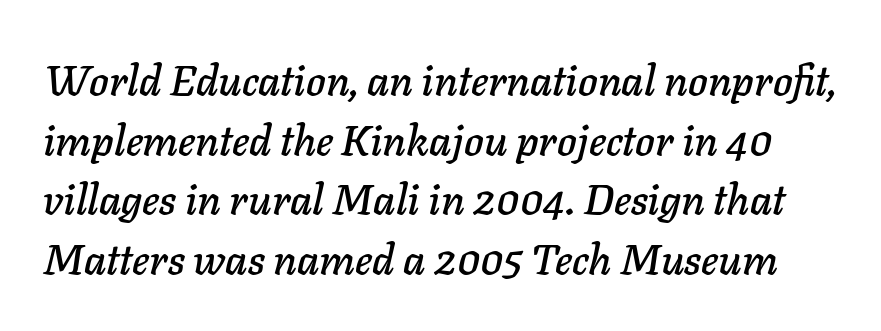
Between one letter and the next there's only the usual sliver of space. The passage shown is typed in a proportional face where columns would drift. Plain, unruled lines of type. Rendered with sloped, italic letterforms. The block of text has a typical density, with ordinary space between rows.
